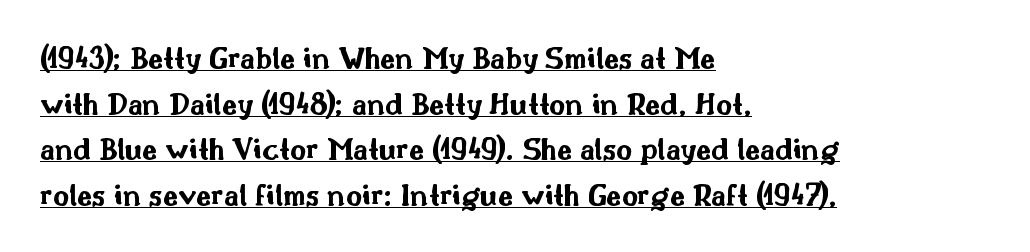
This is the regular roman posture of the typeface. Vertical spacing — default. Notice how the passage keeps a crisp vertical edge on the left only. Observe the ordinary spacing: letters are neighbours, not strangers. Unlike a traditional serif, this face leaves its strokes unadorned.
